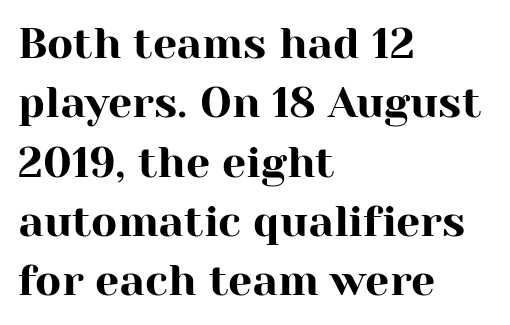
{"serif": "yes", "italic": "no", "width": "normal", "stroke_contrast": "high", "x_height": "medium", "monospaced": "no", "underline": "no", "align": "left", "line_spacing": "normal", "line_spacing_ratio": 1.38, "letter_spacing": "normal", "letter_spacing_em": 0.0, "glyph_px": 43}
